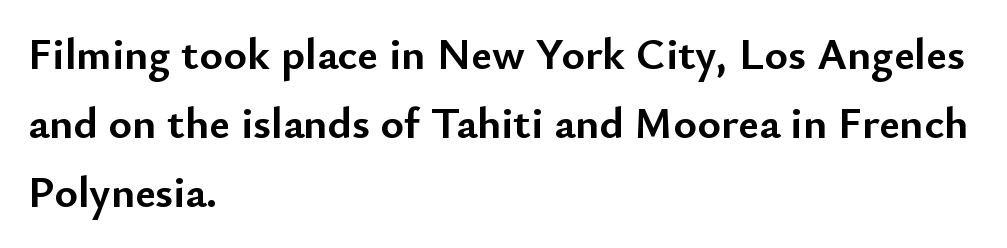
The image shows 45 px semibold sans-serif type, upright; set left-aligned, normal line spacing (1.53x), normal letter spacing, not underlined; low stroke contrast and a small x-height.
